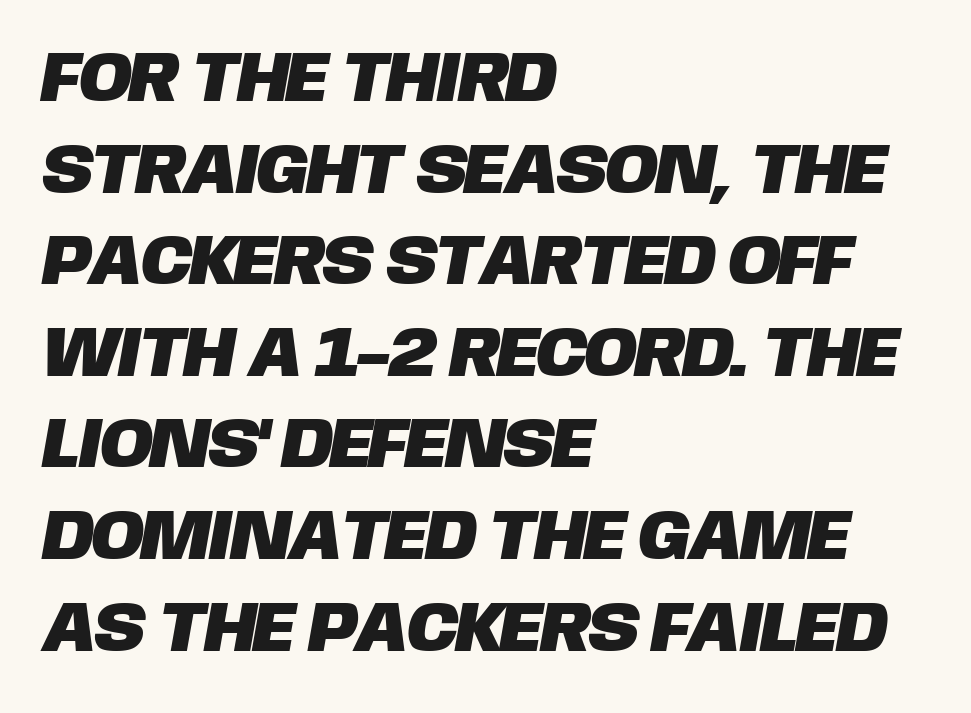
Q: Is the typeface a serif or a sans-serif typeface? A: Sans-serif.
Q: Is the text underlined? A: No.
Q: How is the paragraph aligned? A: Left-aligned.
Q: Is the spacing between letters normal or unusually wide? A: Normal.
Q: Is the spacing between lines tight, normal or loose? A: Normal.
Q: Width (condensed, normal, or wide)? A: Normal.
Q: Stroke contrast? A: Low.
Q: x-height? A: Large.
Q: Monospaced? A: No.
